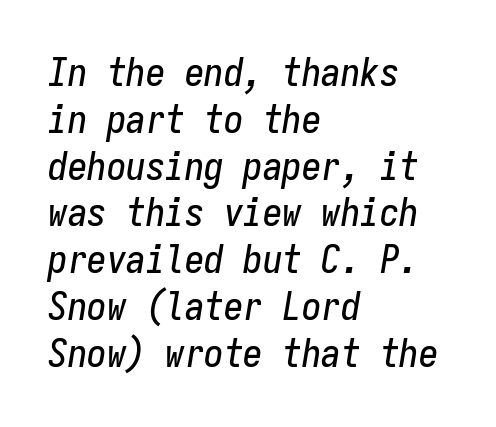
Q: Is the text italic (slanted)? A: Yes, it leans right by about 9 degrees.
Q: Is the text underlined? A: No.
Q: How is the paragraph aligned? A: Left-aligned.
Q: Is the spacing between letters normal or unusually wide? A: Normal.
Q: Width (condensed, normal, or wide)? A: Condensed.
Q: Stroke contrast? A: Low.
Q: x-height? A: Medium.
Q: Monospaced? A: Yes.
